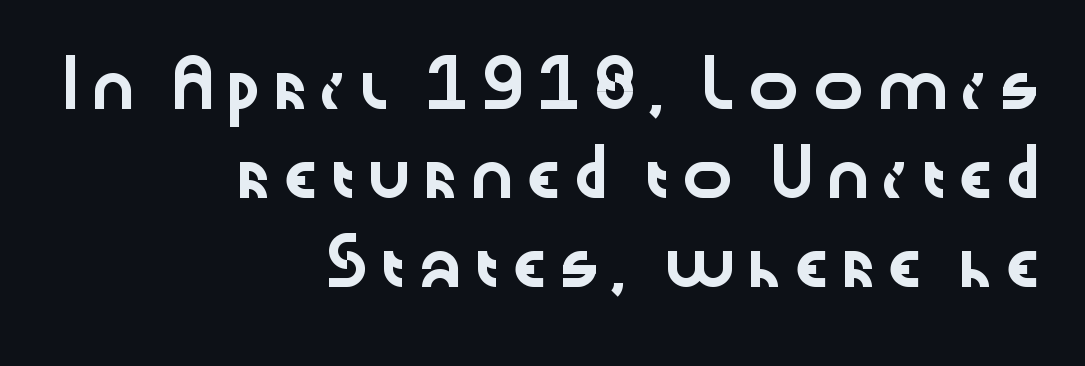
{"serif": "no", "italic": "no", "width": "wide", "stroke_contrast": "low", "x_height": "medium", "monospaced": "no", "underline": "no", "align": "right", "line_spacing": "loose", "line_spacing_ratio": 2.07, "glyph_px": 43}
